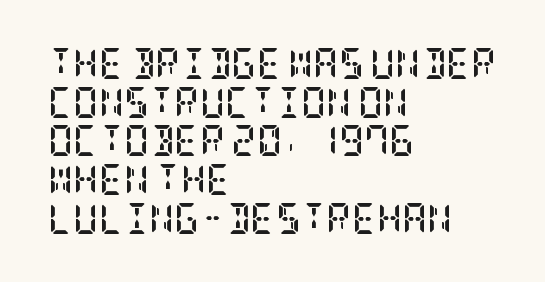
The image shows 31 px semibold, condensed serif type, upright; set left-aligned, normal line spacing (1.25x), normal letter spacing, not underlined; low stroke contrast and a large x-height.
